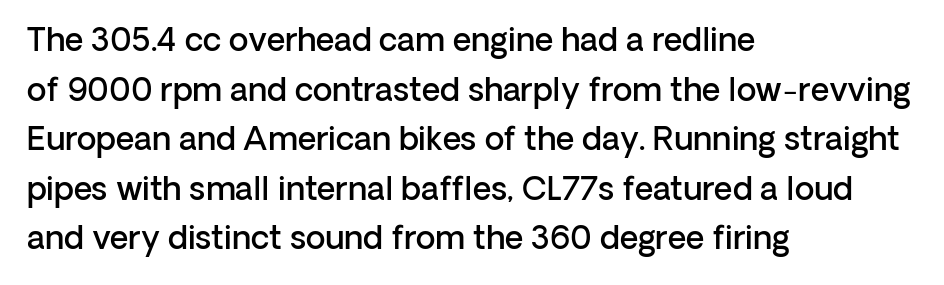
The image shows 32 px semibold sans-serif type, upright; set left-aligned, normal line spacing (1.55x), normal letter spacing, not underlined; low stroke contrast and a medium x-height.
